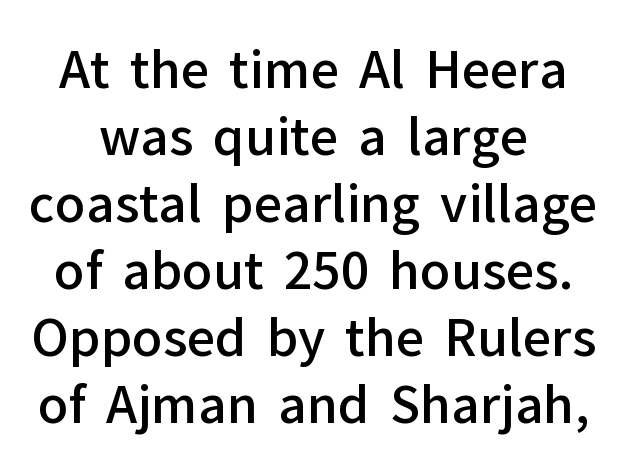
This rendering employs a face without finishing strokes, i.e., a sans-serif. Layout note: lines centered. These lines were composed using upright roman letters. The face used here is a semibold: visibly heavier than regular, lighter than bold. A clean baseline with only descenders dipping below it. Line spacing here is normal.
